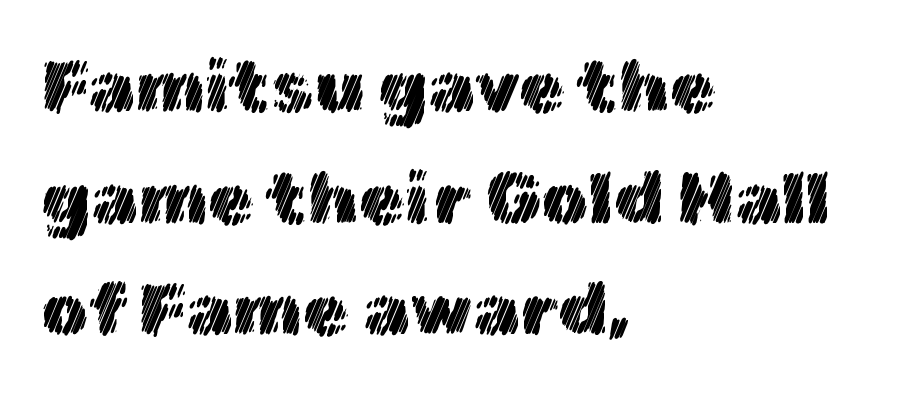
{"italic": "no", "width": "normal", "x_height": "medium", "monospaced": "no", "underline": "no", "align": "left", "line_spacing": "normal", "line_spacing_ratio": 1.49, "letter_spacing": "normal", "letter_spacing_em": 0.0, "glyph_px": 75}
